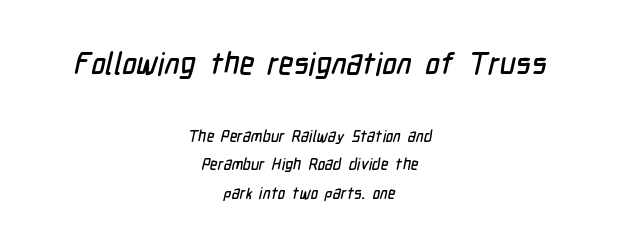
Q: Is the typeface a serif or a sans-serif typeface? A: Sans-serif.
Q: Is the text underlined? A: No.
Q: How is the paragraph aligned? A: Centered.
Q: Is the spacing between letters normal or unusually wide? A: Normal.
Q: Which block of text is set in a larger size, the first (top) or the second (bottom)? A: The first (top) one.
Q: Width (condensed, normal, or wide)? A: Condensed.
Q: Stroke contrast? A: Low.
Q: x-height? A: Medium.
Q: Monospaced? A: No.
